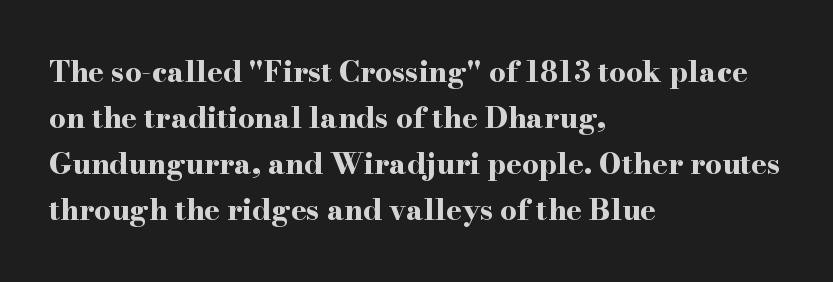
{"serif": "yes", "italic": "no", "bold": "yes", "weight": "bold", "width": "wide", "stroke_contrast": "high", "x_height": "small", "monospaced": "no", "underline": "no", "align": "left", "line_spacing": "normal", "line_spacing_ratio": 1.59, "letter_spacing": "normal", "letter_spacing_em": 0.0, "glyph_px": 29}
